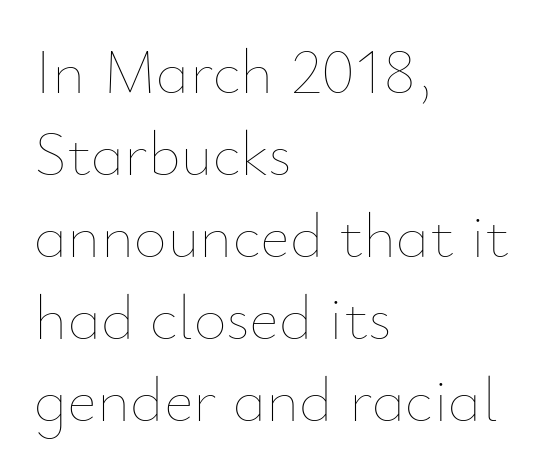
The image shows 64 px thin type, upright; set left-aligned, normal line spacing (1.28x), normal letter spacing, not underlined; low stroke contrast and a small x-height.
